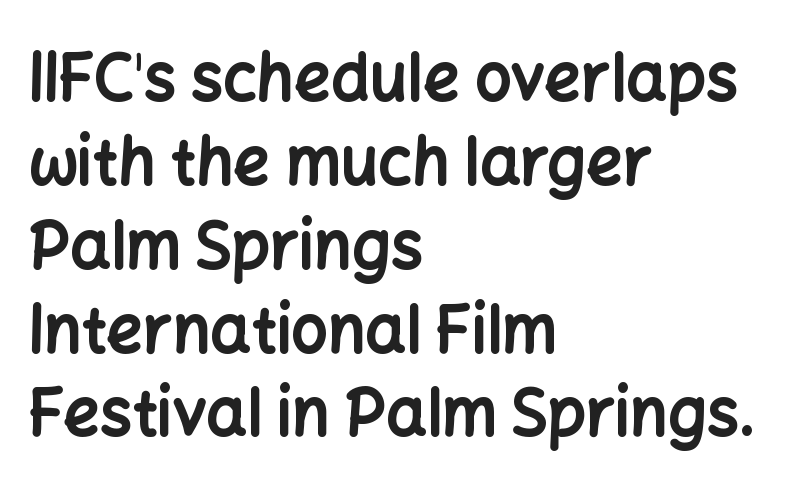
The image shows 64 px bold sans-serif type, upright; set left-aligned, normal line spacing (1.31x), normal letter spacing, not underlined; low stroke contrast and a medium x-height.
